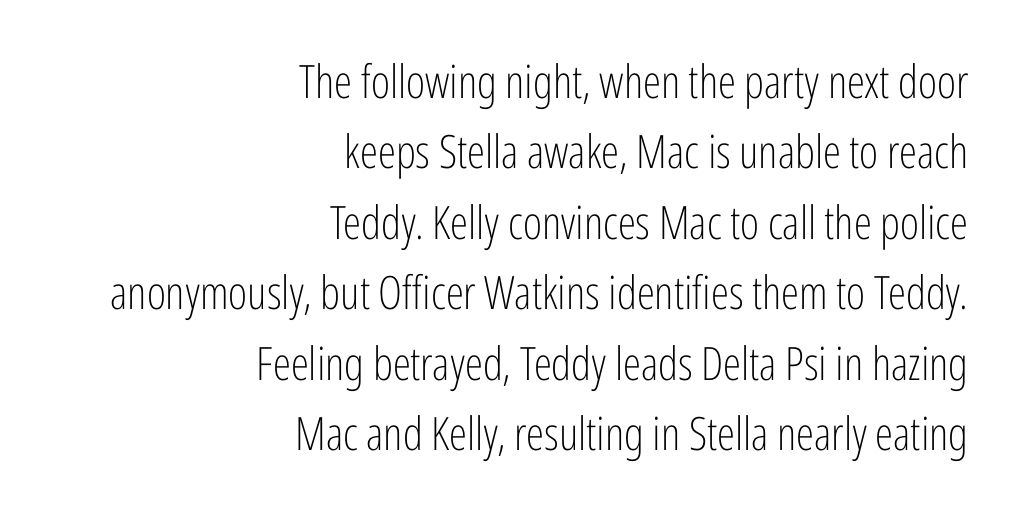
{"serif": "no", "italic": "no", "bold": "no", "weight": "light", "width": "condensed", "stroke_contrast": "low", "x_height": "medium", "monospaced": "no", "underline": "no", "align": "right", "line_spacing": "normal", "line_spacing_ratio": 1.53, "letter_spacing": "normal", "letter_spacing_em": 0.0, "glyph_px": 46}
